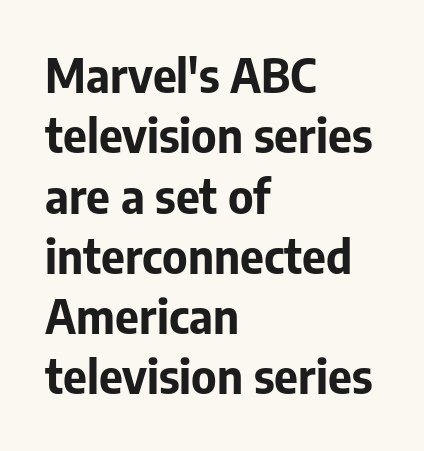
Vertical spacing — default. A typesetter would call this zero additional tracking. Every character sits straight up, as roman type does. Each letter keeps its own natural width here, so spacing adapts to shape. This is sans-serif lettering, the kind often seen on screens and signage.
